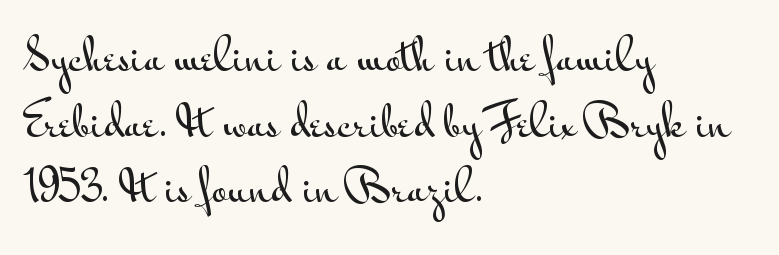
{"serif": "no", "width": "wide", "stroke_contrast": "medium", "x_height": "small", "monospaced": "no", "underline": "no", "align": "left", "line_spacing": "normal", "line_spacing_ratio": 1.56, "letter_spacing": "normal", "letter_spacing_em": 0.0, "glyph_px": 42}
